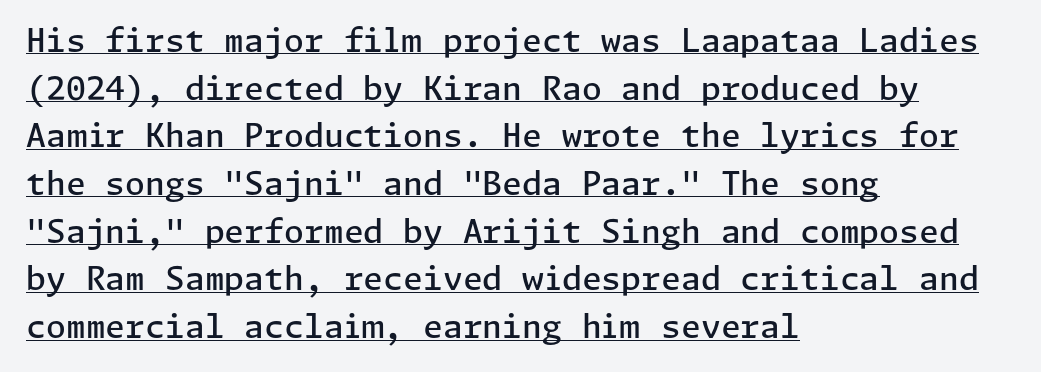
{"serif": "no", "italic": "no", "bold": "semi", "weight": "semibold", "width": "normal", "stroke_contrast": "low", "x_height": "medium", "underline": "yes", "align": "left", "line_spacing": "normal", "line_spacing_ratio": 1.49, "letter_spacing": "normal", "letter_spacing_em": 0.0, "glyph_px": 32}
